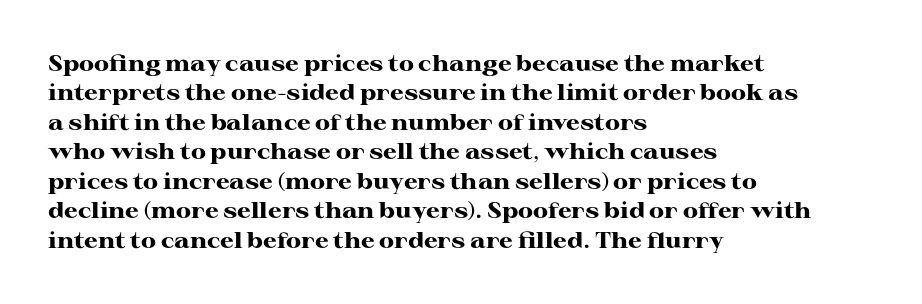
The vertical gap from one line to the next is medium. The rendering uses a bold face; every stroke is thick and dark. When letters stand straight like this, we call the style roman or upright. A typesetter would call this zero additional tracking.
